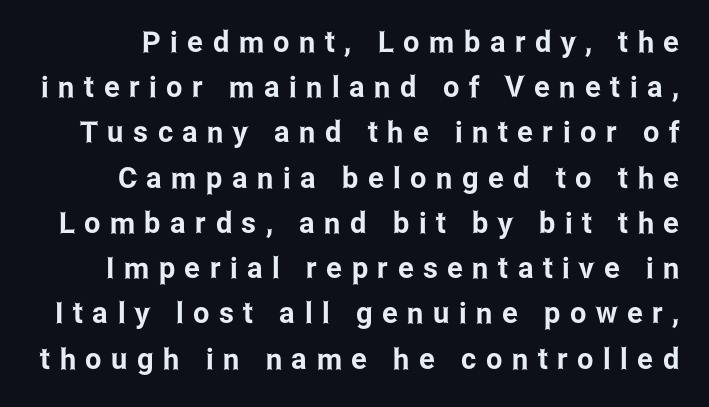
{"serif": "no", "italic": "no", "width": "condensed", "stroke_contrast": "low", "x_height": "medium", "monospaced": "no", "underline": "no", "line_spacing": "normal", "line_spacing_ratio": 1.56, "letter_spacing": "wide", "letter_spacing_em": 0.33, "glyph_px": 29}
